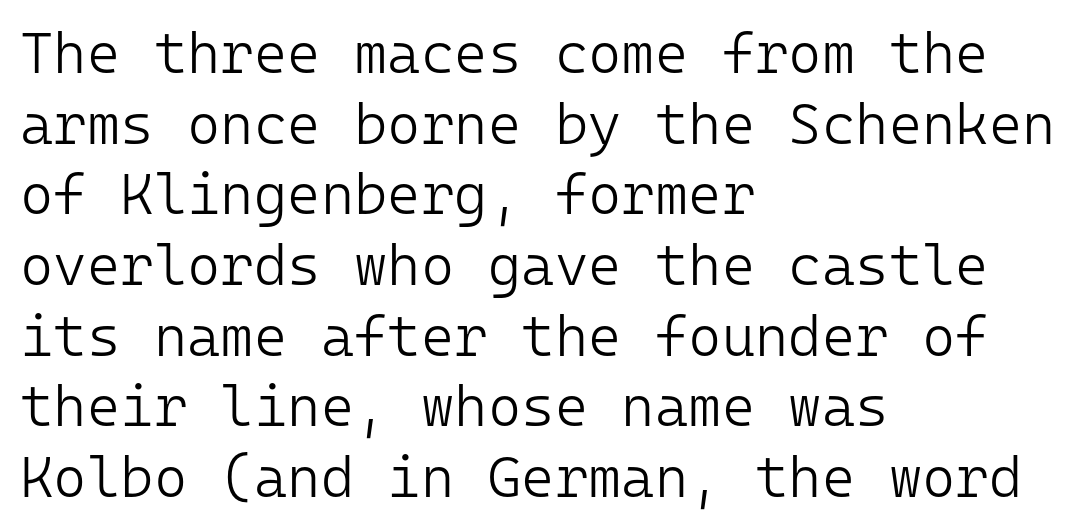
This sample is left-justified, so line endings fall wherever the words run out. It's the straight-up-and-down kind of type. Students, note that the glyphs here touch the page at normal intervals. Monospaced: the letters line up in strict vertical columns. Unmarked baselines from the first word to the last. No feet cap the strokes, marking this as sans-serif type.
